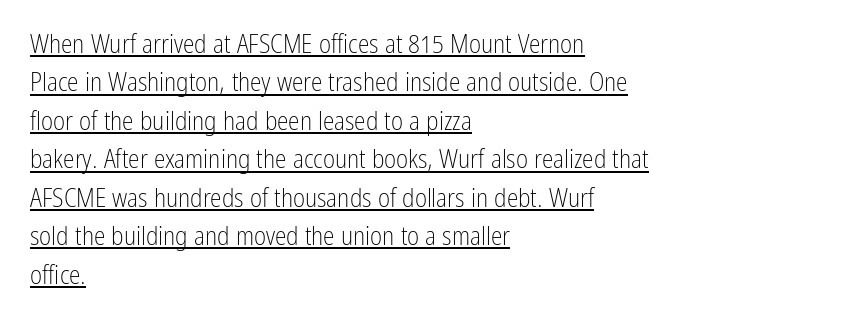
A roman cut, with each character standing at attention. The tracking reads as untouched default to a designer's eye. Reading down the column, the eye jumps a familiar distance to each next line. One-word summary of the alignment: left. No extra ink here — the face is not bold. Decoration check: the copy is underlined.
